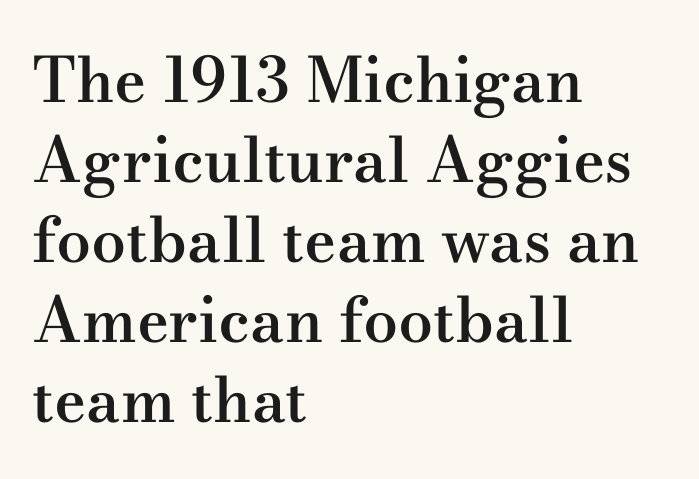
{"serif": "yes", "italic": "no", "bold": "semi", "weight": "semibold", "width": "wide", "stroke_contrast": "medium", "x_height": "small", "monospaced": "no", "underline": "no", "align": "left", "line_spacing": "normal", "line_spacing_ratio": 1.29, "letter_spacing": "normal", "letter_spacing_em": 0.0, "glyph_px": 62}
